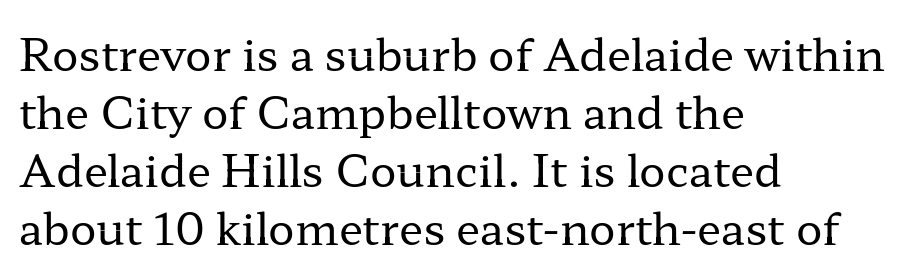
The image shows 44 px regular-weight, wide serif type, upright; set left-aligned, normal line spacing (1.32x), normal letter spacing, not underlined; low stroke contrast and a medium x-height.
